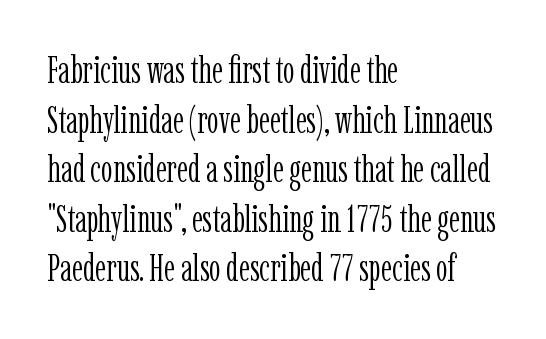
Yep, those are serifs on the letters. Proportional: the letters do not fall into vertical columns. Weight: not bold — regular or lighter. Has an underline been added? It has not. Vertical strokes here are truly vertical. Is there much room between lines? A standard amount, neither cramped nor airy.
